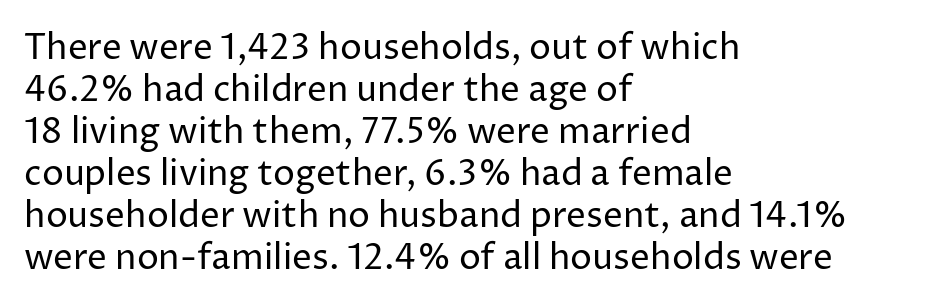
Q: Is the text bold? A: No.
Q: Is the text italic (slanted)? A: No, it is upright.
Q: Is the typeface a serif or a sans-serif typeface? A: Sans-serif.
Q: Is the text underlined? A: No.
Q: How is the paragraph aligned? A: Left-aligned.
Q: Is the spacing between letters normal or unusually wide? A: Normal.
Q: Width (condensed, normal, or wide)? A: Normal.
Q: Stroke contrast? A: Low.
Q: x-height? A: Medium.
Q: Monospaced? A: No.
